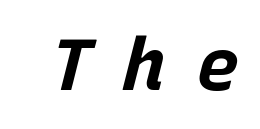
A bare baseline throughout the passage. You could only call the tracking loose — the letters float apart. This is oblique type, the kind used for emphasis or titles. How heavy is the stroke? Heavy — this is a bold. The face used here is proportionally spaced, like ordinary book or web type.
